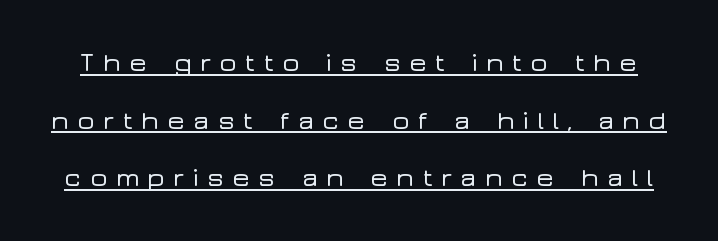
The image shows 27 px text type, upright; set loose line spacing (2.13x), unusually wide letter spacing (+0.28 em), underlined.
